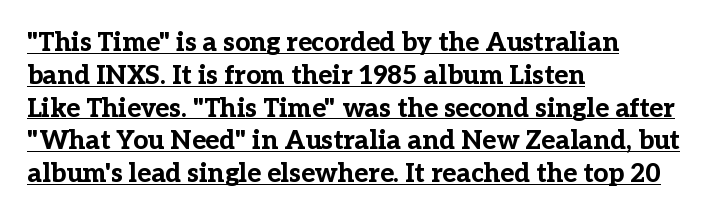
Q: Is the text bold? A: Yes.
Q: Is the text italic (slanted)? A: No, it is upright.
Q: Is the text underlined? A: Yes.
Q: How is the paragraph aligned? A: Left-aligned.
Q: Is the spacing between letters normal or unusually wide? A: Normal.
Q: Is the spacing between lines tight, normal or loose? A: Normal.
